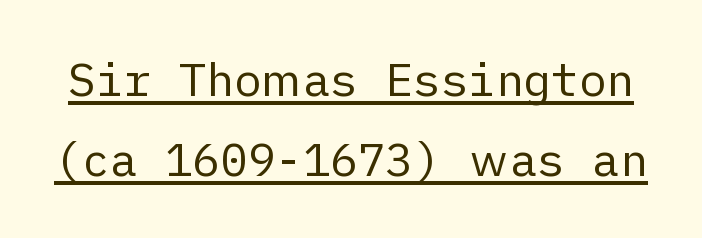
{"serif": "no", "italic": "no", "bold": "no", "weight": "regular", "width": "normal", "stroke_contrast": "low", "x_height": "medium", "underline": "yes", "line_spacing_ratio": 1.75, "letter_spacing": "normal", "letter_spacing_em": 0.0, "glyph_px": 46}
